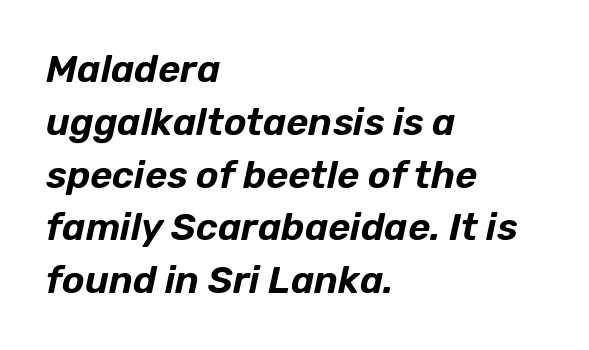
{"italic": "yes", "lean": "right", "slant_degrees": 12, "width": "normal", "stroke_contrast": "low", "x_height": "medium", "monospaced": "no", "underline": "no", "align": "left", "line_spacing": "normal", "line_spacing_ratio": 1.39, "letter_spacing": "normal", "letter_spacing_em": 0.0, "glyph_px": 38}
